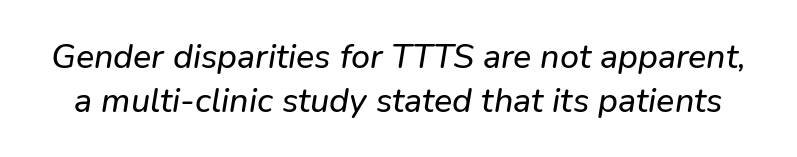
Words appear dense and cohesive because spacing is normal. Classification — sans serif. Evenly set lines give the paragraph a standard silhouette. Here the designer chose a conventional face with non-uniform glyph widths.
